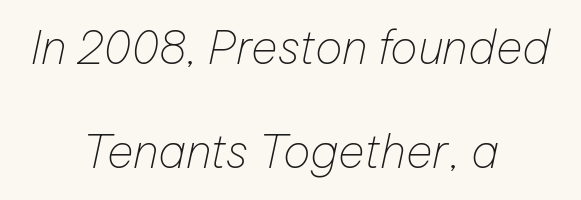
The image shows 46 px thin type, italic (leaning right); set centered, loose line spacing (2.27x), normal letter spacing, not underlined; low stroke contrast and a medium x-height.
